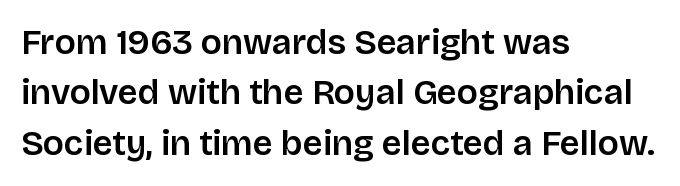
{"serif": "no", "italic": "no", "bold": "semi", "weight": "semibold", "width": "normal", "stroke_contrast": "low", "x_height": "large", "monospaced": "no", "underline": "no", "align": "left", "line_spacing": "normal", "line_spacing_ratio": 1.44, "letter_spacing": "normal", "letter_spacing_em": 0.0, "glyph_px": 35}
